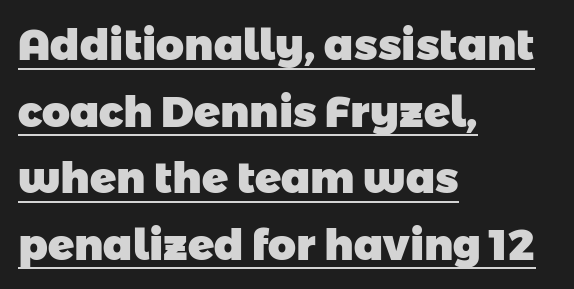
The face used here is rendered with its standard letterfit. A student would call this left alignment; a typographer would say flush left, rag right. Character widths vary here, with narrow letters taking less room than wide ones. Pretty heavy lettering here — definitely bold.
